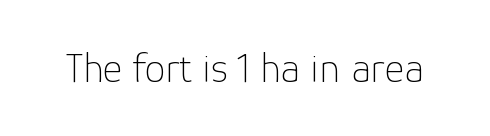
The image shows 42 px thin sans-serif type, upright; set normal letter spacing, not underlined; low stroke contrast and a medium x-height.
